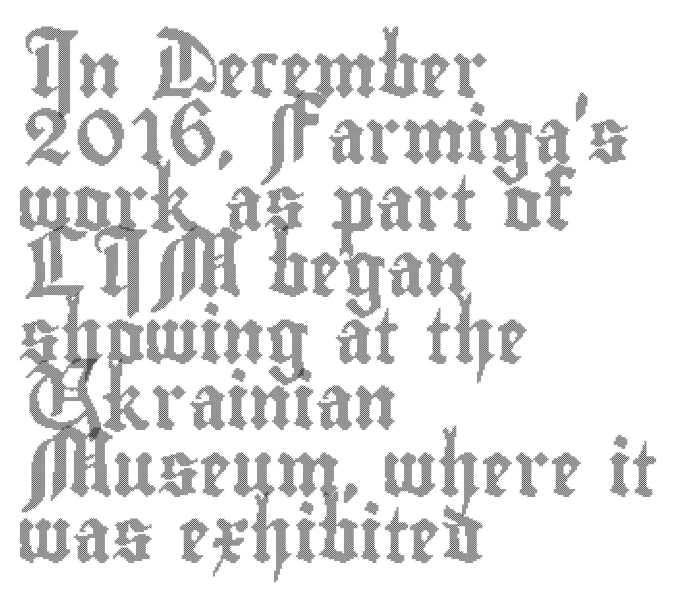
Q: Is the text italic (slanted)? A: No, it is upright.
Q: Is the text underlined? A: No.
Q: How is the paragraph aligned? A: Left-aligned.
Q: Is the spacing between letters normal or unusually wide? A: Normal.
Q: Width (condensed, normal, or wide)? A: Condensed.
Q: x-height? A: Small.
Q: Monospaced? A: No.
